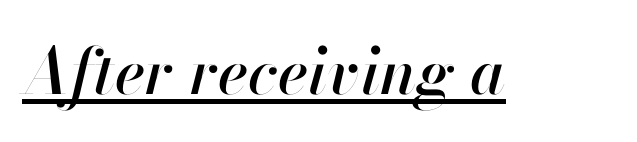
The glyphs are accompanied by a horizontal stroke just below them. A typesetter would call this proportional, since set widths differ per character. Designer's note — italics engaged. Caption: standard tracking, unaltered.
